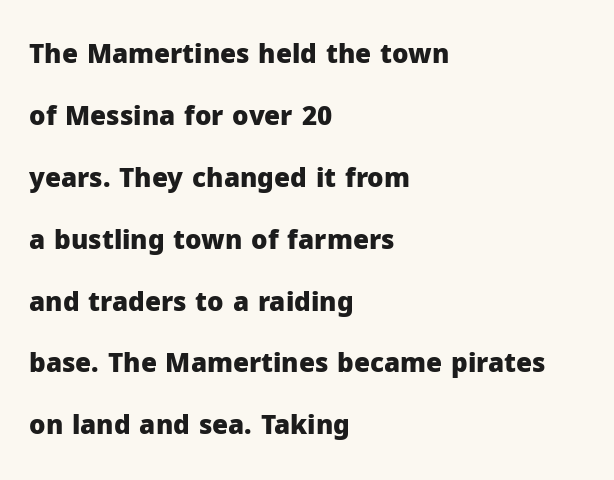
The image shows 26 px bold type, upright; set left-aligned, loose line spacing (2.38x), normal letter spacing, not underlined.
